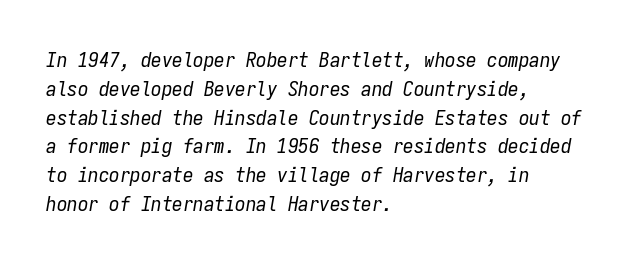
If you drew a ruler down the left edge, every line would touch it. The zone under the glyphs is completely vacant. Each stroke keeps to a modest, everyday thickness or less. The horizontal fit of the characters is conventional and even. Students, observe: this is what conventionally led text looks like.
